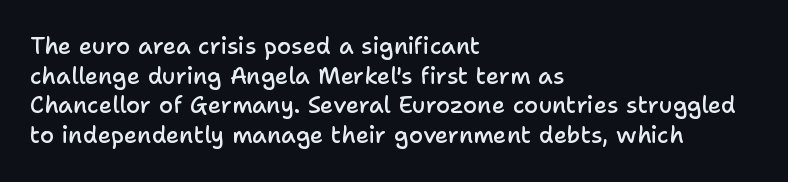
{"italic": "no", "bold": "semi", "underline": "no", "align": "left", "line_spacing": "normal", "line_spacing_ratio": 1.29, "letter_spacing": "normal", "letter_spacing_em": 0.0, "glyph_px": 23}
